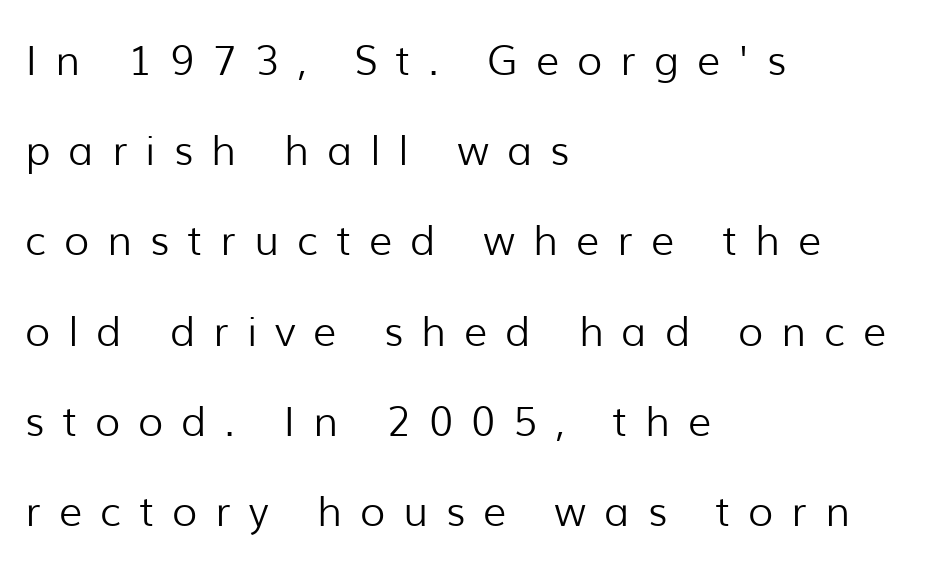
{"serif": "no", "italic": "no", "bold": "no", "weight": "light", "width": "normal", "stroke_contrast": "low", "x_height": "medium", "monospaced": "no", "underline": "no", "align": "left", "line_spacing": "loose", "line_spacing_ratio": 2.2, "letter_spacing": "wide", "letter_spacing_em": 0.44, "glyph_px": 41}
